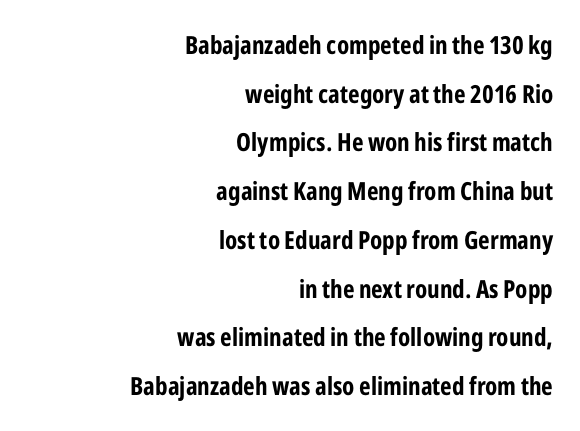
The image shows 25 px bold type, upright; set right-aligned, loose line spacing (1.95x), normal letter spacing, not underlined.
